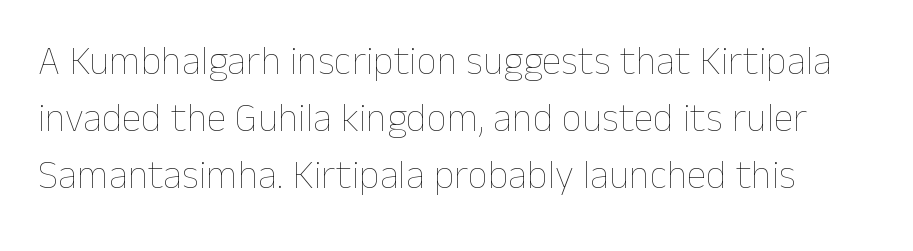
The image shows 40 px thin type, upright; set normal line spacing (1.43x), normal letter spacing, not underlined; low stroke contrast and a medium x-height.
